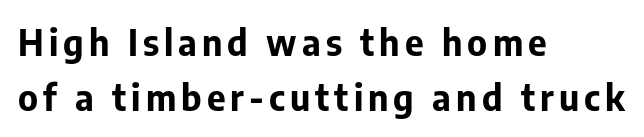
The image shows 36 px bold sans-serif type, upright; set left-aligned, normal line spacing (1.52x), not underlined; low stroke contrast and a medium x-height.
